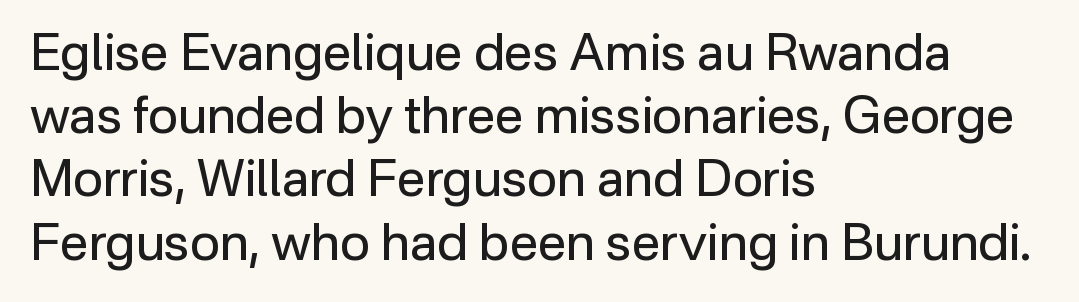
Q: Is the text bold? A: No.
Q: Is the text italic (slanted)? A: No, it is upright.
Q: Is the typeface a serif or a sans-serif typeface? A: Sans-serif.
Q: Is the text underlined? A: No.
Q: How is the paragraph aligned? A: Left-aligned.
Q: Is the spacing between letters normal or unusually wide? A: Normal.
Q: Width (condensed, normal, or wide)? A: Normal.
Q: Stroke contrast? A: Low.
Q: x-height? A: Medium.
Q: Monospaced? A: No.
